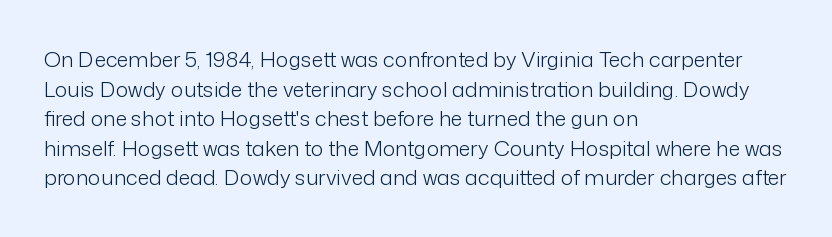
{"italic": "no", "bold": "no", "underline": "no", "align": "left", "line_spacing": "normal", "line_spacing_ratio": 1.41, "letter_spacing": "normal", "letter_spacing_em": 0.0, "glyph_px": 21}
